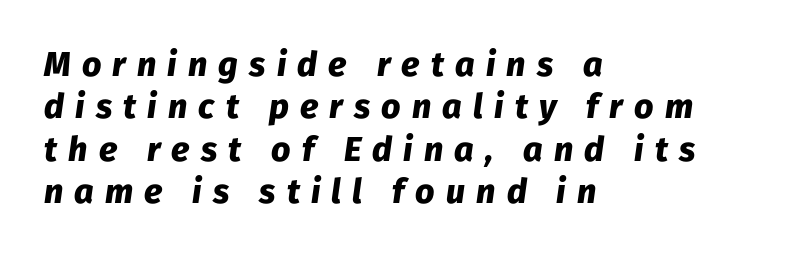
{"italic": "yes", "lean": "right", "slant_degrees": 8, "bold": "yes", "weight": "heavy", "width": "normal", "stroke_contrast": "low", "x_height": "medium", "monospaced": "no", "underline": "no", "align": "left", "line_spacing": "normal", "line_spacing_ratio": 1.25, "letter_spacing": "wide", "letter_spacing_em": 0.33, "glyph_px": 34}
